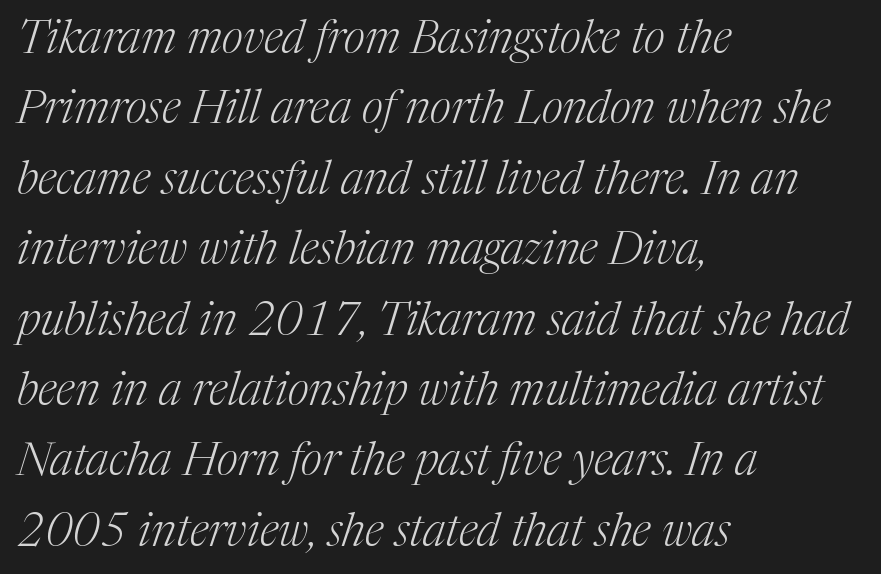
The image shows 46 px light serif type, italic (leaning right); set left-aligned, normal line spacing (1.53x), normal letter spacing, not underlined; medium stroke contrast and a medium x-height.
